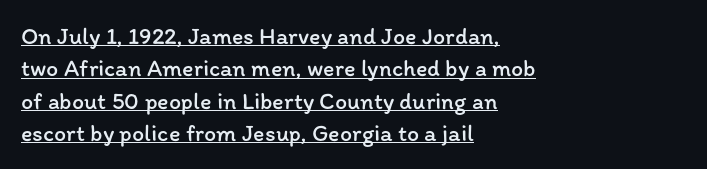
The lettering stays uniformly vertical, giving the passage a roman look. The vertical gap from one line to the next is medium. Line beginnings align vertically; line endings do not. Nobody touched the tracking dial on this one. Caption: face not bold, strokes unweighted. Honestly, the underline is the first thing you notice here.
